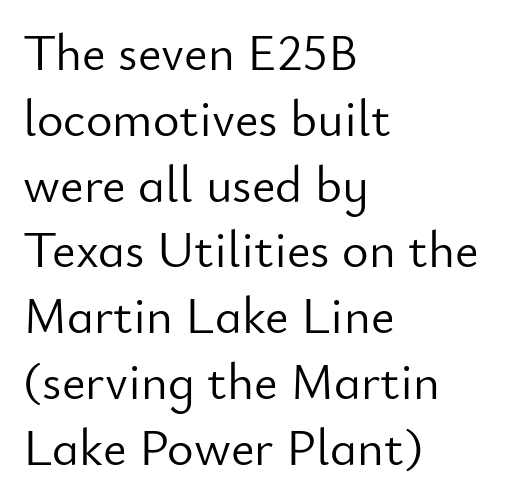
{"serif": "no", "italic": "no", "bold": "no", "weight": "light", "width": "normal", "stroke_contrast": "low", "x_height": "small", "monospaced": "no", "underline": "no", "align": "left", "line_spacing": "normal", "line_spacing_ratio": 1.29, "letter_spacing": "normal", "letter_spacing_em": 0.0, "glyph_px": 51}
